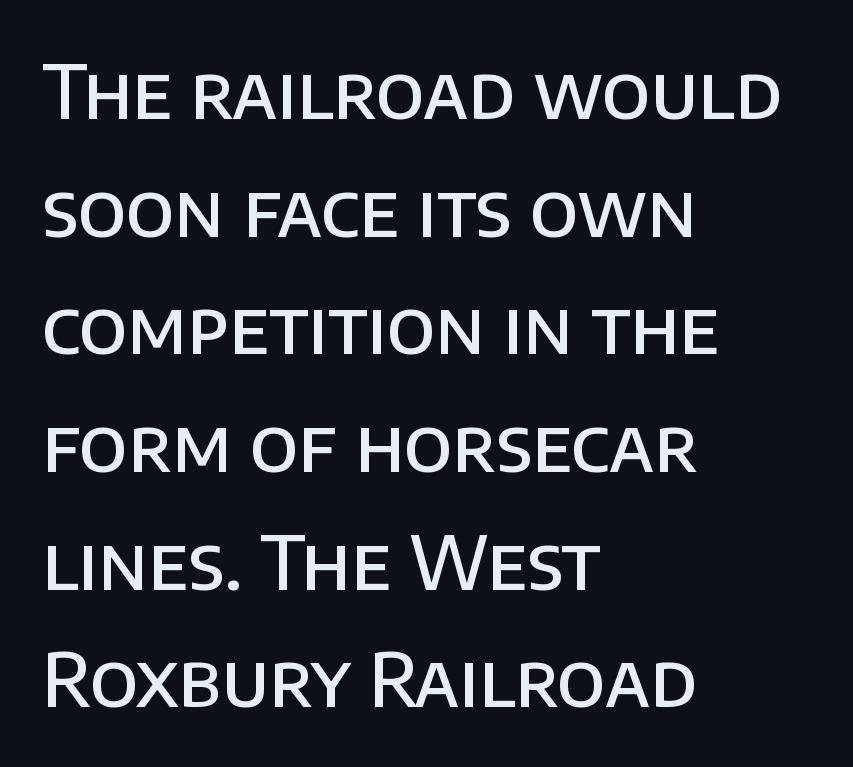
Proportional: the letters do not fall into vertical columns. This is sans-serif lettering, the kind often seen on screens and signage. Baseline-to-baseline distance is the conventional proportion of letter height. Nope, not italic — everything's standing straight. This is moderately heavy type, rendered in semibold.
